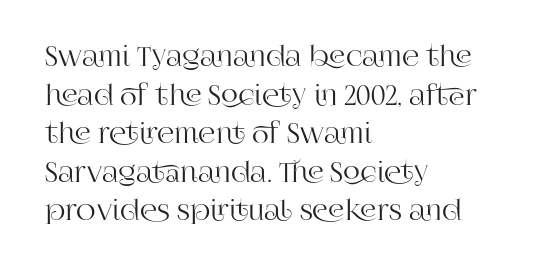
{"italic": "no", "underline": "no", "align": "left", "line_spacing": "normal", "line_spacing_ratio": 1.43, "letter_spacing": "normal", "letter_spacing_em": 0.0, "glyph_px": 27}
